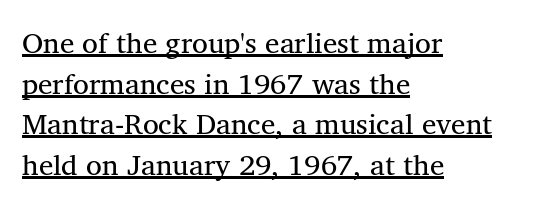
Q: Is the typeface a serif or a sans-serif typeface? A: Serif.
Q: Is the text underlined? A: Yes.
Q: How is the paragraph aligned? A: Left-aligned.
Q: Is the spacing between letters normal or unusually wide? A: Normal.
Q: Is the spacing between lines tight, normal or loose? A: Normal.
Q: Width (condensed, normal, or wide)? A: Normal.
Q: Stroke contrast? A: Medium.
Q: x-height? A: Medium.
Q: Monospaced? A: No.
